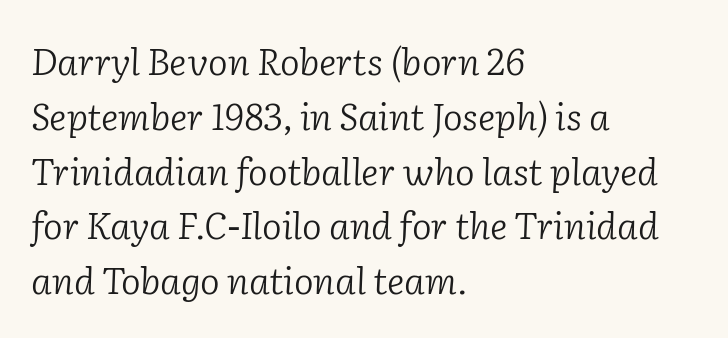
{"serif": "yes", "italic": "yes", "lean": "right", "slant_degrees": 2, "bold": "no", "weight": "light", "width": "normal", "stroke_contrast": "low", "x_height": "medium", "monospaced": "no", "underline": "no", "align": "left", "line_spacing": "normal", "line_spacing_ratio": 1.48, "letter_spacing": "normal", "letter_spacing_em": 0.0, "glyph_px": 37}
